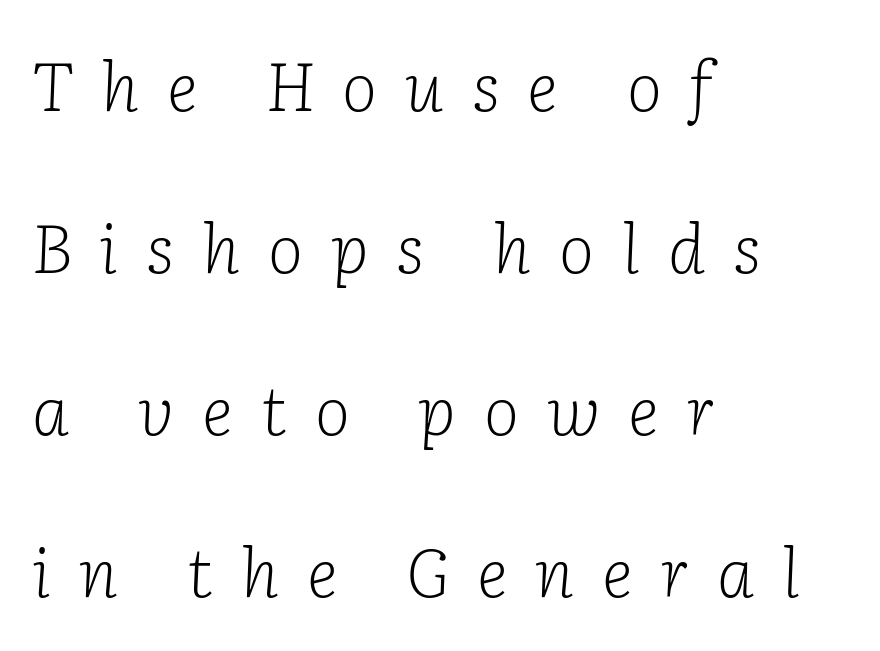
Q: Is the text bold? A: No.
Q: Is the text italic (slanted)? A: Yes, it leans right by about 2 degrees.
Q: Is the typeface a serif or a sans-serif typeface? A: Serif.
Q: Is the text underlined? A: No.
Q: How is the paragraph aligned? A: Left-aligned.
Q: Is the spacing between letters normal or unusually wide? A: Unusually wide.
Q: Is the spacing between lines tight, normal or loose? A: Loose.
Q: Width (condensed, normal, or wide)? A: Normal.
Q: Stroke contrast? A: Low.
Q: x-height? A: Medium.
Q: Monospaced? A: No.
